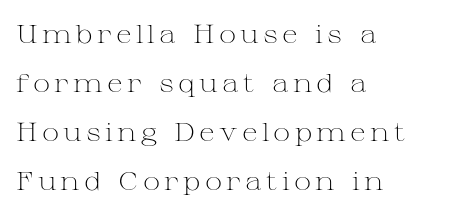
Q: Is the text bold? A: No.
Q: Is the text italic (slanted)? A: No, it is upright.
Q: Is the text underlined? A: No.
Q: How is the paragraph aligned? A: Left-aligned.
